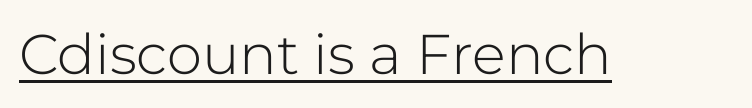
{"serif": "no", "italic": "no", "bold": "no", "weight": "light", "width": "normal", "stroke_contrast": "low", "x_height": "medium", "monospaced": "no", "underline": "yes", "letter_spacing": "normal", "letter_spacing_em": 0.0, "glyph_px": 56}
